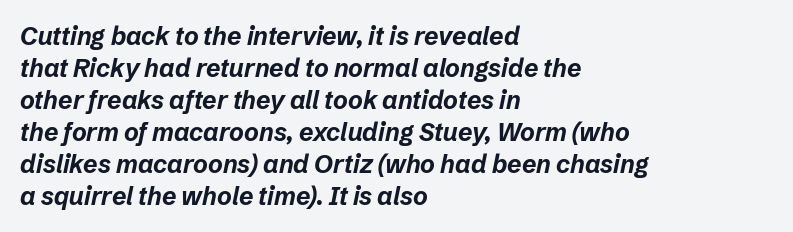
Q: Is the text bold? A: Yes.
Q: Is the text italic (slanted)? A: Yes, it leans right by about 12 degrees.
Q: Is the text underlined? A: No.
Q: How is the paragraph aligned? A: Left-aligned.
Q: Is the spacing between letters normal or unusually wide? A: Normal.
Q: Is the spacing between lines tight, normal or loose? A: Normal.
